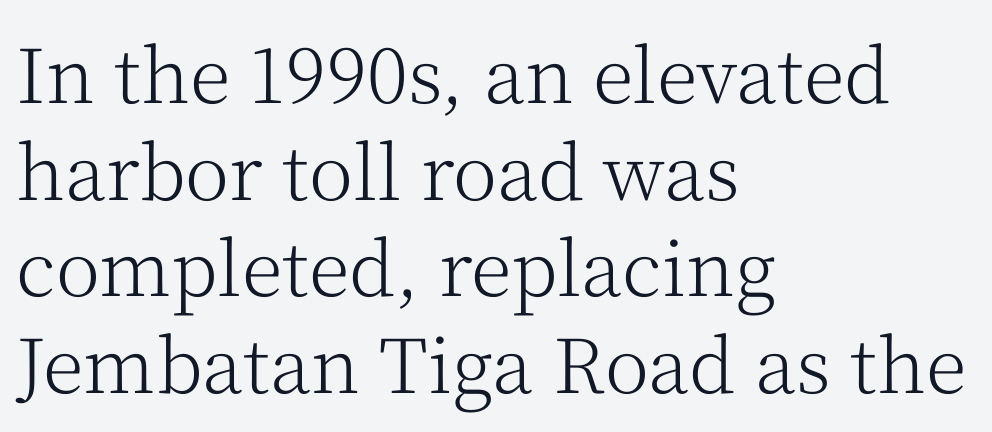
Q: Is the text bold? A: No.
Q: Is the text italic (slanted)? A: No, it is upright.
Q: Is the typeface a serif or a sans-serif typeface? A: Serif.
Q: Is the text underlined? A: No.
Q: How is the paragraph aligned? A: Left-aligned.
Q: Is the spacing between letters normal or unusually wide? A: Normal.
Q: Is the spacing between lines tight, normal or loose? A: Normal.
Q: Width (condensed, normal, or wide)? A: Normal.
Q: Stroke contrast? A: Medium.
Q: x-height? A: Medium.
Q: Monospaced? A: No.
